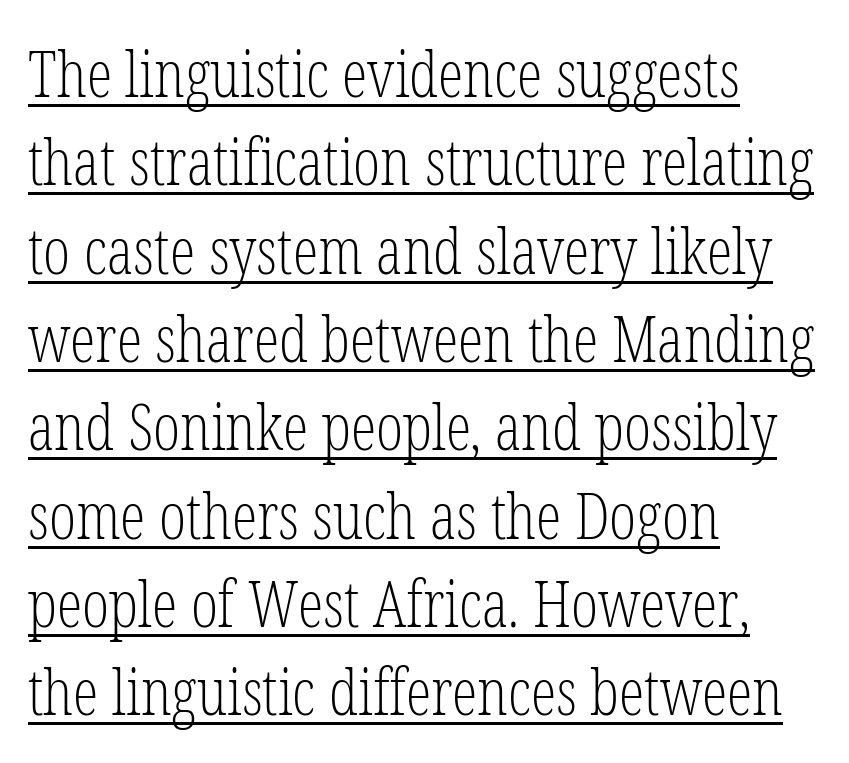
Caption: lettering with a line underneath. A normal amount of white space separates one row of letters from the next. The lettering holds an erect, upright posture throughout. Think of a printed novel: that variable character pitch is what you see here. Old-style or modern, the face here clearly has serifs. The text block is weighted toward the left margin, trailing off unevenly rightward.
